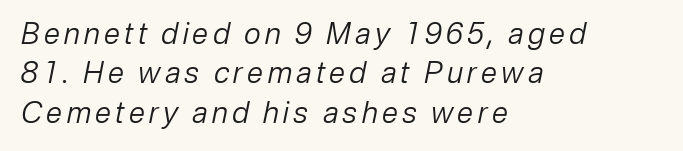
{"italic": "yes", "lean": "right", "slant_degrees": 12, "bold": "no", "weight": "regular", "width": "normal", "stroke_contrast": "low", "x_height": "medium", "monospaced": "no", "underline": "no", "align": "left", "line_spacing": "normal", "line_spacing_ratio": 1.36, "glyph_px": 29}
